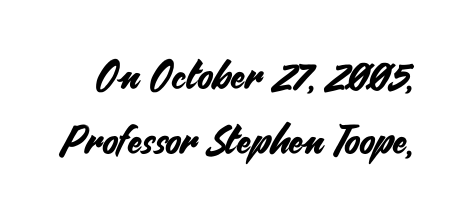
No word sits above an underline. Each letter keeps its own natural width here, so spacing adapts to shape. Vertical spacing — default. The letterforms sit shoulder to shoulder at normal distance.
